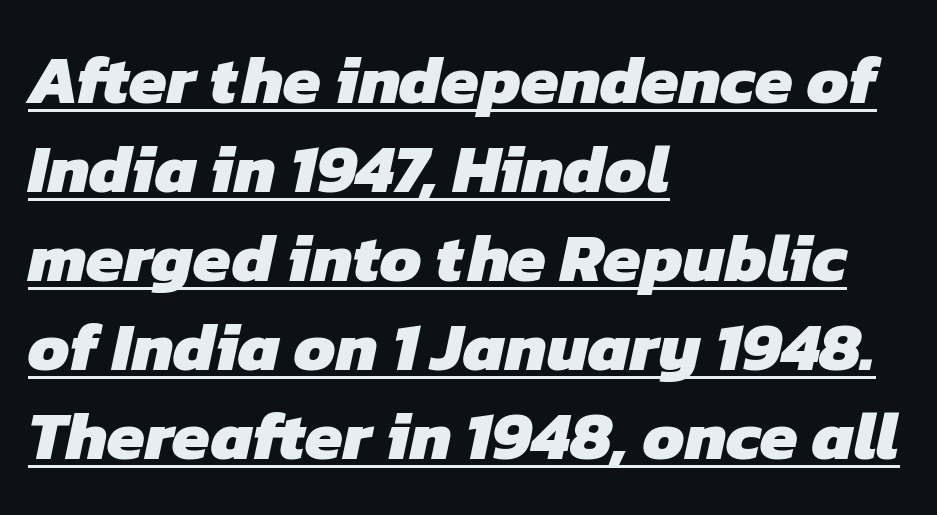
{"serif": "no", "bold": "yes", "weight": "heavy", "width": "normal", "stroke_contrast": "low", "x_height": "medium", "monospaced": "no", "underline": "yes", "align": "left", "line_spacing": "normal", "line_spacing_ratio": 1.31, "letter_spacing": "normal", "letter_spacing_em": 0.0, "glyph_px": 68}
